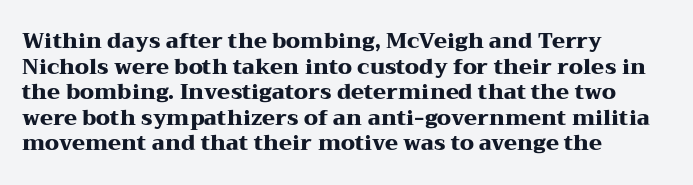
{"italic": "no", "bold": "yes", "underline": "no", "align": "left", "line_spacing_ratio": 1.22, "letter_spacing": "normal", "letter_spacing_em": 0.0, "glyph_px": 21}
